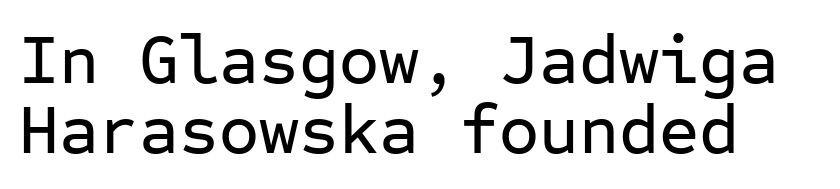
The image shows 69 px sans-serif type, upright, monospaced; set left-aligned, tight line spacing (1.02x), normal letter spacing, not underlined; low stroke contrast and a medium x-height.
